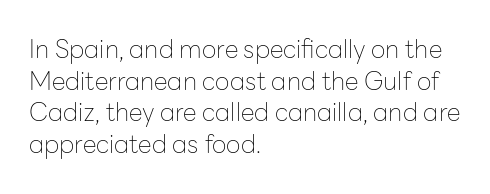
The image shows 25 px text type, upright; set left-aligned, normal line spacing (1.27x), normal letter spacing, not underlined.
